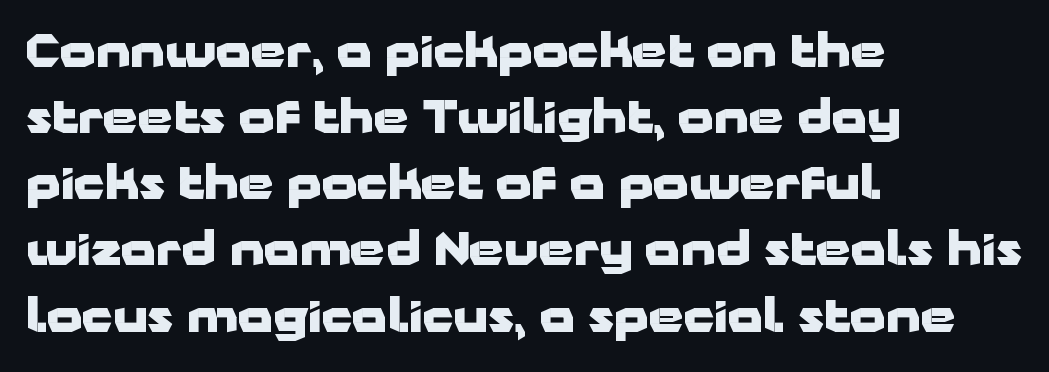
{"serif": "no", "italic": "no", "bold": "yes", "weight": "heavy", "width": "wide", "stroke_contrast": "low", "x_height": "medium", "monospaced": "no", "underline": "no", "align": "left", "line_spacing": "normal", "line_spacing_ratio": 1.47, "letter_spacing": "normal", "letter_spacing_em": 0.0, "glyph_px": 45}
